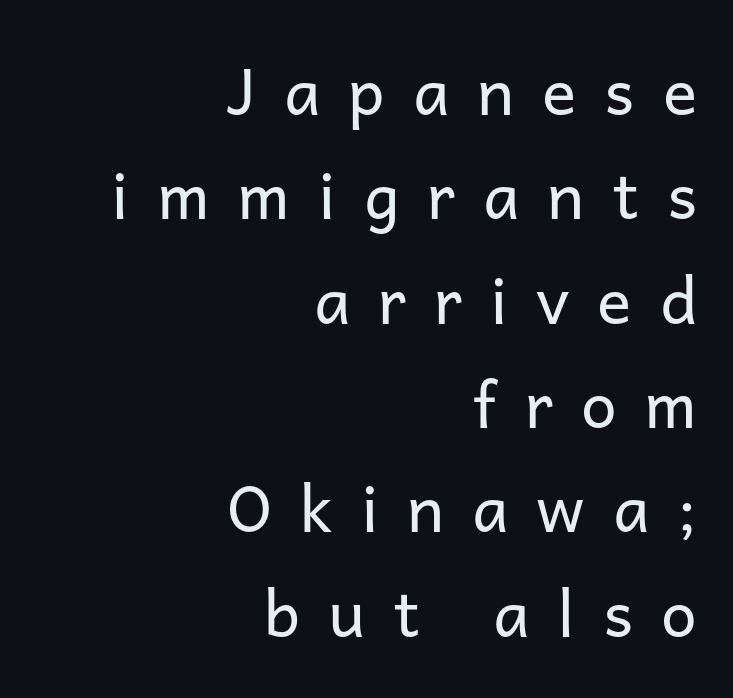
The image shows 64 px regular-weight sans-serif type, upright; set right-aligned, normal line spacing (1.63x), unusually wide letter spacing (+0.44 em), not underlined; low stroke contrast and a medium x-height.
